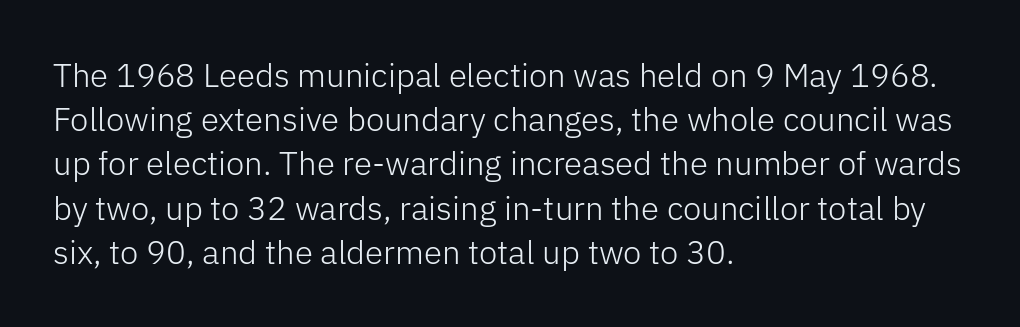
The image shows 33 px light sans-serif type, upright; set left-aligned, normal line spacing (1.34x), normal letter spacing, not underlined; low stroke contrast and a medium x-height.
